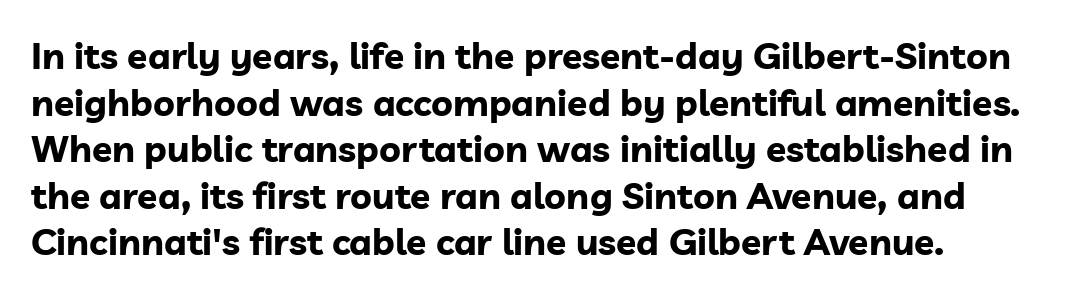
Q: Is the text bold? A: Yes.
Q: Is the text italic (slanted)? A: No, it is upright.
Q: Is the typeface a serif or a sans-serif typeface? A: Sans-serif.
Q: Is the text underlined? A: No.
Q: Is the spacing between letters normal or unusually wide? A: Normal.
Q: Is the spacing between lines tight, normal or loose? A: Normal.
Q: Width (condensed, normal, or wide)? A: Normal.
Q: Stroke contrast? A: Low.
Q: x-height? A: Medium.
Q: Monospaced? A: No.
